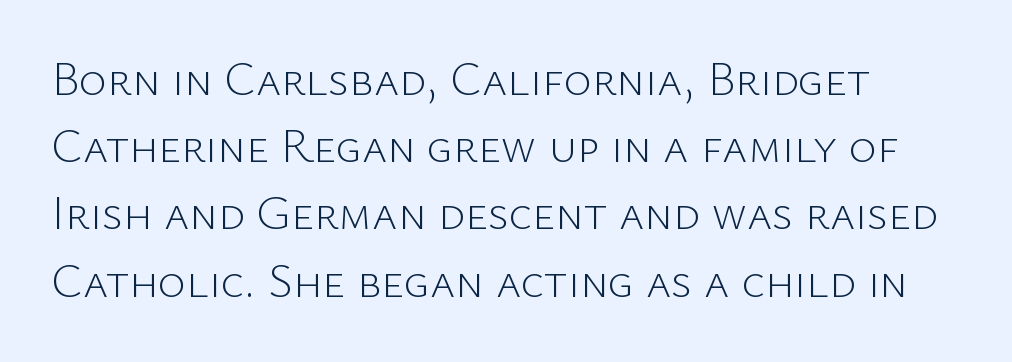
{"serif": "no", "italic": "no", "bold": "no", "weight": "light", "width": "normal", "stroke_contrast": "low", "x_height": "medium", "monospaced": "no", "underline": "no", "line_spacing": "normal", "line_spacing_ratio": 1.4, "letter_spacing": "normal", "letter_spacing_em": 0.0, "glyph_px": 48}
